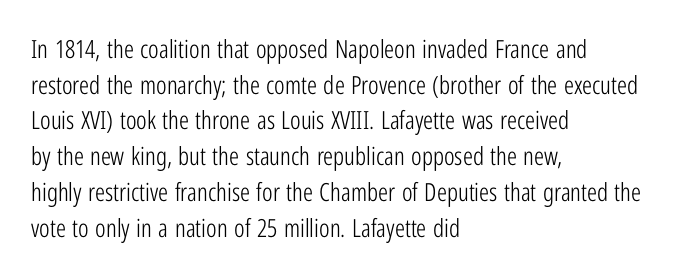
{"italic": "no", "bold": "no", "underline": "no", "align": "left", "line_spacing": "normal", "line_spacing_ratio": 1.43, "letter_spacing": "normal", "letter_spacing_em": 0.0, "glyph_px": 25}
